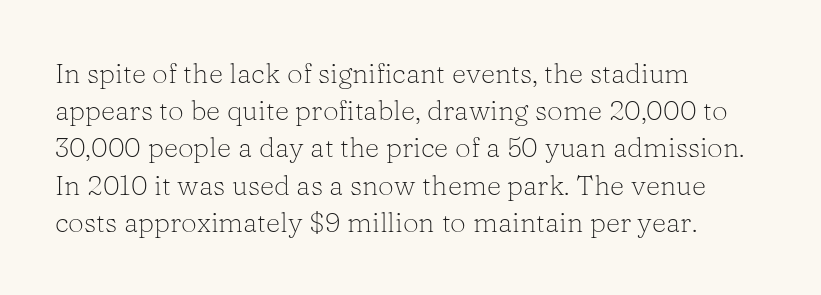
Clear beneath every line of the passage. The passage is arranged the way most books set body copy — flush left. Regarding leading, the lines here are spaced in the standard way. Glyph-to-glyph distance matches everyday printed text. You could not count columns in this text — the font is proportionally spaced. Weight class: somewhere from thin through regular.
